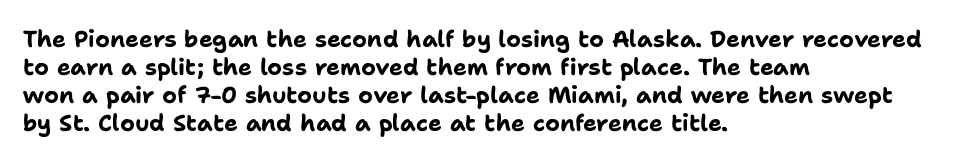
Look at the stroke-to-counter ratio: heavy, a bold. Ordinary non-slanted type is in use. The baseline area is clear. The setting favours the left margin, as ordinary paragraphs usually do. Look at the tracking — it's just the regular setting, nothing added.
